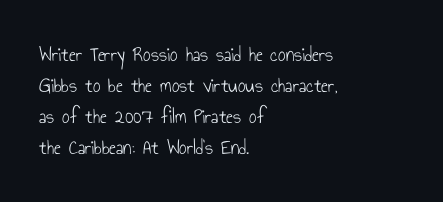
If you drew a line through each stem, it would be perfectly vertical. Leftover space on each line is placed entirely after the last word. The vertical gap from one line to the next is medium. The specimen omits any rule beneath the text block's lines.
